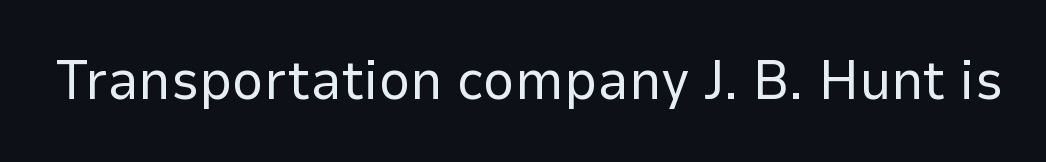
Q: Is the text bold? A: No.
Q: Is the text italic (slanted)? A: No, it is upright.
Q: Is the typeface a serif or a sans-serif typeface? A: Sans-serif.
Q: Is the text underlined? A: No.
Q: Is the spacing between letters normal or unusually wide? A: Normal.
Q: Width (condensed, normal, or wide)? A: Normal.
Q: Stroke contrast? A: Low.
Q: x-height? A: Medium.
Q: Monospaced? A: No.
